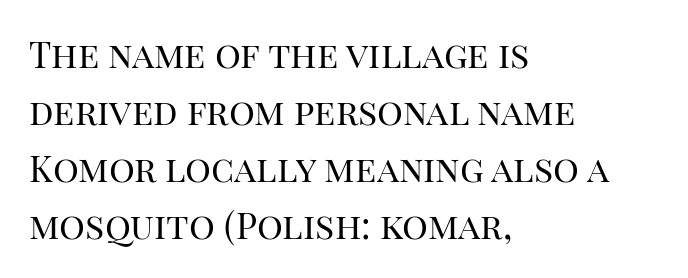
{"serif": "yes", "italic": "no", "bold": "no", "weight": "regular", "width": "normal", "stroke_contrast": "high", "x_height": "large", "monospaced": "no", "underline": "no", "align": "left", "line_spacing": "normal", "line_spacing_ratio": 1.58, "letter_spacing": "normal", "letter_spacing_em": 0.0, "glyph_px": 36}
